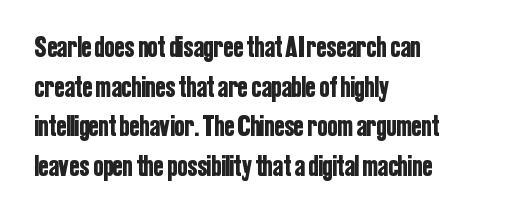
Line starts are locked; line ends wander. Glance below the letters and you will spot only blank space. Each letter keeps its own natural width here, so spacing adapts to shape. Summary of vertical rhythm: regular, with standard interline spacing.
